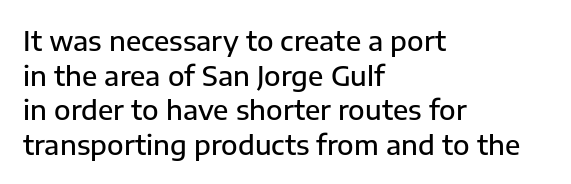
The image shows 27 px text type, upright; set left-aligned, normal line spacing (1.28x), normal letter spacing, not underlined.
